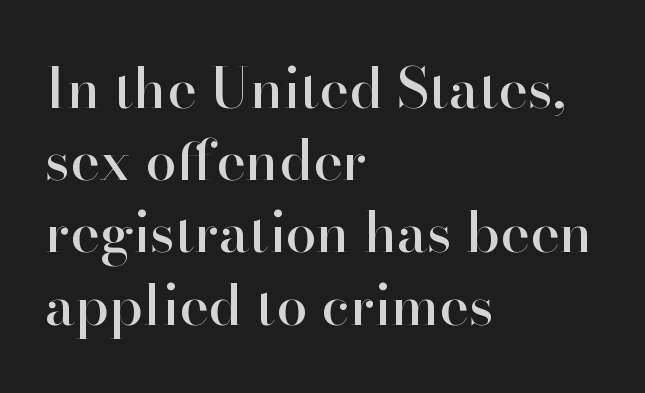
Q: Is the text italic (slanted)? A: No, it is upright.
Q: Is the typeface a serif or a sans-serif typeface? A: Serif.
Q: Is the text underlined? A: No.
Q: How is the paragraph aligned? A: Left-aligned.
Q: Is the spacing between letters normal or unusually wide? A: Normal.
Q: Is the spacing between lines tight, normal or loose? A: Normal.
Q: Width (condensed, normal, or wide)? A: Normal.
Q: Stroke contrast? A: High.
Q: x-height? A: Small.
Q: Monospaced? A: No.
